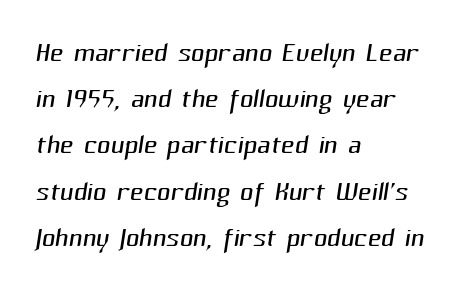
{"serif": "no", "bold": "no", "weight": "light", "width": "normal", "stroke_contrast": "medium", "x_height": "medium", "monospaced": "no", "underline": "no", "align": "left", "line_spacing": "normal", "line_spacing_ratio": 1.25, "letter_spacing": "normal", "letter_spacing_em": 0.0, "glyph_px": 37}
